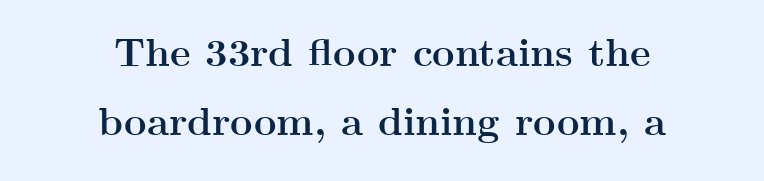
The image shows 39 px semibold, wide serif type, upright; set centered, line spacing 1.77x, normal letter spacing, not underlined; medium stroke contrast and a small x-height.
